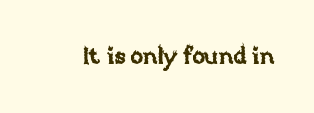
The image shows 23 px text type, upright; set normal letter spacing, not underlined.
